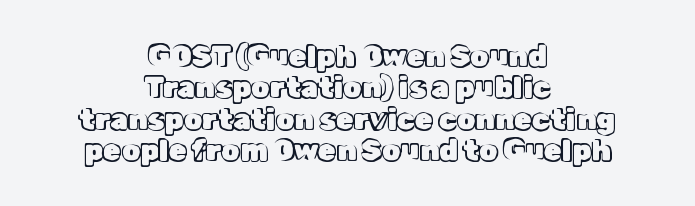
The image shows 29 px text type, upright; set centered, tight line spacing (1.08x), normal letter spacing, not underlined; a medium x-height.
